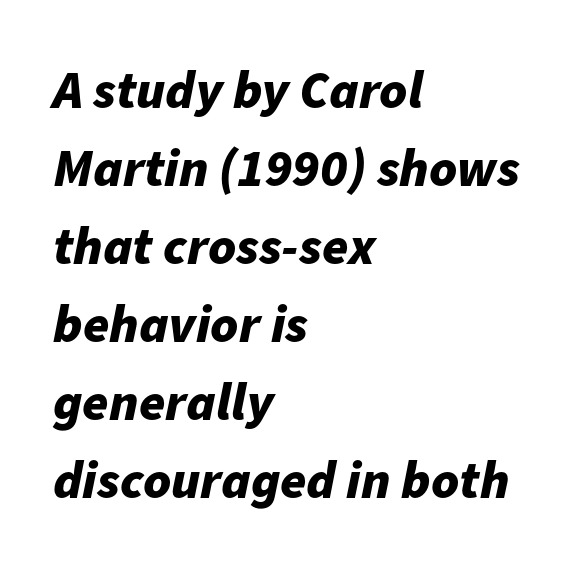
Think of a printed novel: that variable character pitch is what you see here. Underline: absent. Chunky letters — that's bold for sure. Posture: slanted. Look at the tracking — it's just the regular setting, nothing added.
